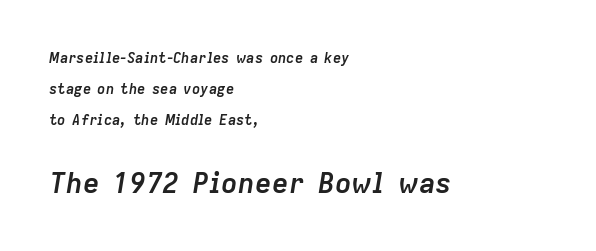
If you drew a line through each stem, it would be angled. Here the second block reads like a headline and the first like body copy. The face used here is rendered with its standard letterfit. The words here are not underlined. In CSS terms this would be text-align: left. This sample has the flowing, uneven cadence of proportional lettering.
